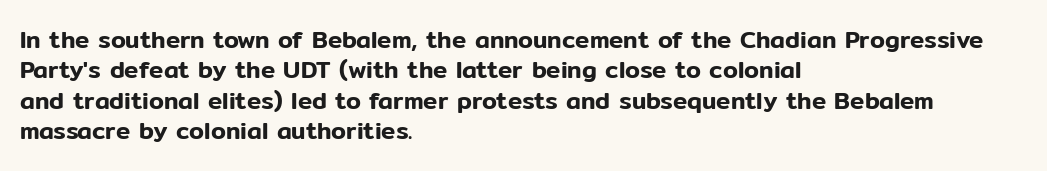
The image shows 24 px text type, upright; set left-aligned, normal line spacing (1.27x), normal letter spacing, not underlined.
